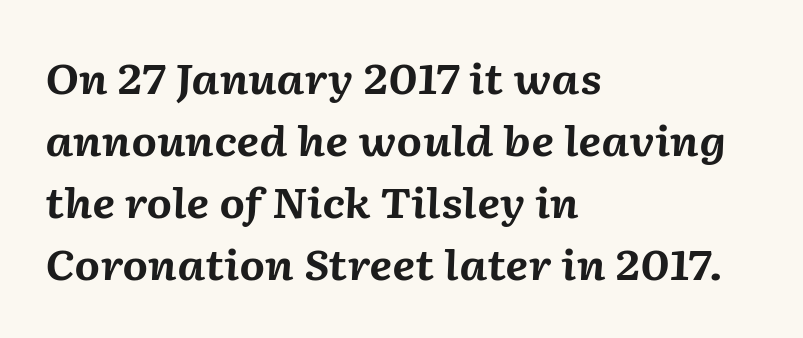
Q: Is the text bold? A: Yes.
Q: Is the text italic (slanted)? A: Yes, it leans right by about 2 degrees.
Q: Is the text underlined? A: No.
Q: How is the paragraph aligned? A: Left-aligned.
Q: Is the spacing between letters normal or unusually wide? A: Normal.
Q: Is the spacing between lines tight, normal or loose? A: Normal.
Q: Width (condensed, normal, or wide)? A: Normal.
Q: Stroke contrast? A: Medium.
Q: x-height? A: Medium.
Q: Monospaced? A: No.
